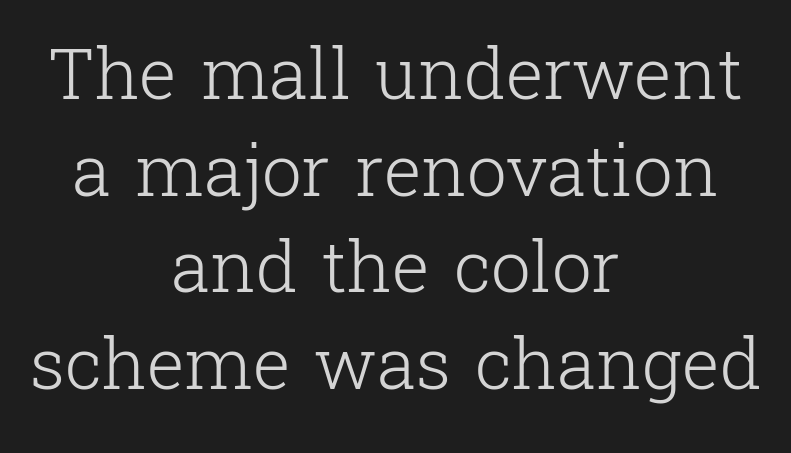
Q: Is the text bold? A: No.
Q: Is the text italic (slanted)? A: No, it is upright.
Q: Is the typeface a serif or a sans-serif typeface? A: Serif.
Q: Is the text underlined? A: No.
Q: How is the paragraph aligned? A: Centered.
Q: Is the spacing between letters normal or unusually wide? A: Normal.
Q: Is the spacing between lines tight, normal or loose? A: Normal.
Q: Width (condensed, normal, or wide)? A: Normal.
Q: Stroke contrast? A: Low.
Q: x-height? A: Medium.
Q: Monospaced? A: No.
